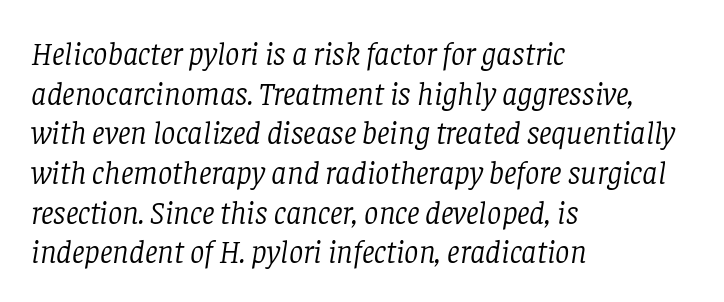
The image shows 32 px light serif type, italic (leaning right); set left-aligned, line spacing 1.24x, normal letter spacing, not underlined; low stroke contrast and a large x-height.
